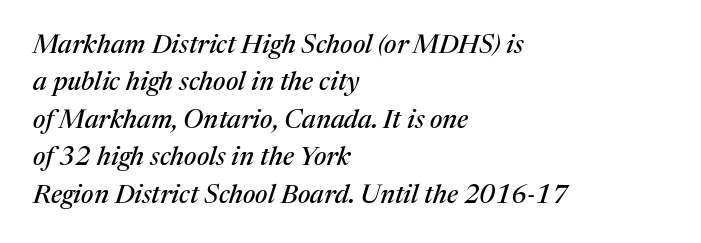
{"italic": "yes", "lean": "right", "slant_degrees": 17, "underline": "no", "align": "left", "line_spacing": "normal", "line_spacing_ratio": 1.44, "letter_spacing": "normal", "letter_spacing_em": 0.0, "glyph_px": 26}
